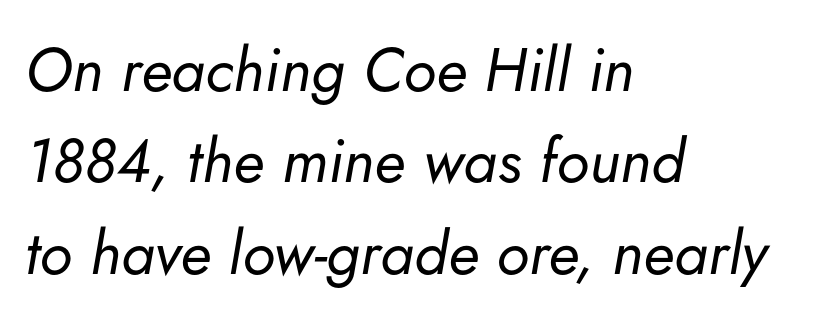
{"italic": "yes", "lean": "right", "slant_degrees": 5, "bold": "no", "weight": "regular", "width": "normal", "stroke_contrast": "low", "x_height": "small", "monospaced": "no", "underline": "no", "align": "left", "line_spacing": "normal", "line_spacing_ratio": 1.5, "letter_spacing": "normal", "letter_spacing_em": 0.0, "glyph_px": 61}
